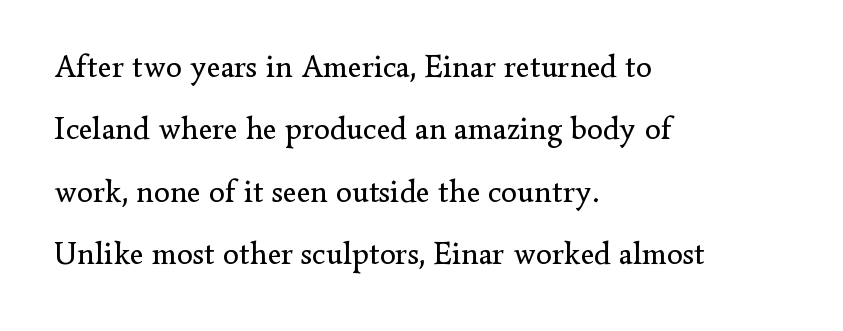
{"serif": "yes", "italic": "no", "bold": "no", "weight": "regular", "width": "normal", "stroke_contrast": "low", "x_height": "small", "monospaced": "no", "underline": "no", "align": "left", "line_spacing": "loose", "line_spacing_ratio": 1.95, "letter_spacing": "normal", "letter_spacing_em": 0.0, "glyph_px": 32}
